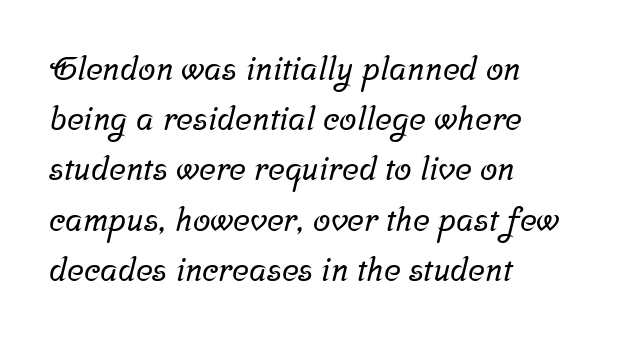
Q: Is the text underlined? A: No.
Q: How is the paragraph aligned? A: Left-aligned.
Q: Is the spacing between letters normal or unusually wide? A: Normal.
Q: Is the spacing between lines tight, normal or loose? A: Normal.
Q: Width (condensed, normal, or wide)? A: Normal.
Q: Stroke contrast? A: Low.
Q: x-height? A: Medium.
Q: Monospaced? A: No.
